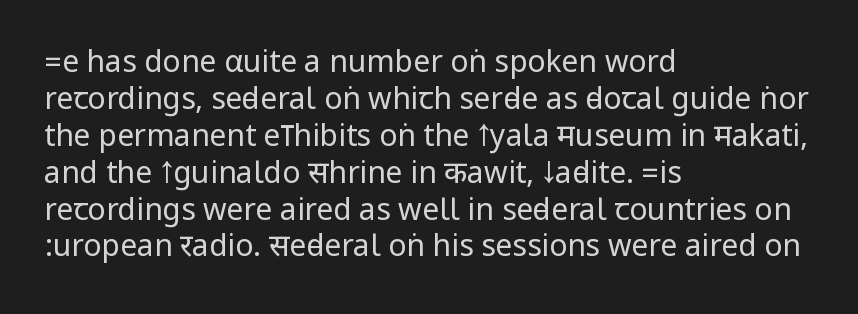
Q: Is the text bold? A: No.
Q: Is the text italic (slanted)? A: No, it is upright.
Q: Is the typeface a serif or a sans-serif typeface? A: Sans-serif.
Q: Is the text underlined? A: No.
Q: How is the paragraph aligned? A: Left-aligned.
Q: Is the spacing between letters normal or unusually wide? A: Normal.
Q: Width (condensed, normal, or wide)? A: Condensed.
Q: Stroke contrast? A: Low.
